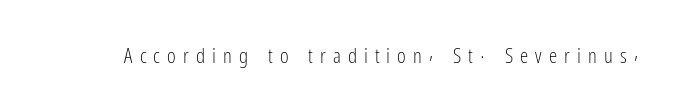
Q: Is the text bold? A: No.
Q: Is the text italic (slanted)? A: No, it is upright.
Q: Is the text underlined? A: No.
Q: Is the spacing between letters normal or unusually wide? A: Unusually wide.
